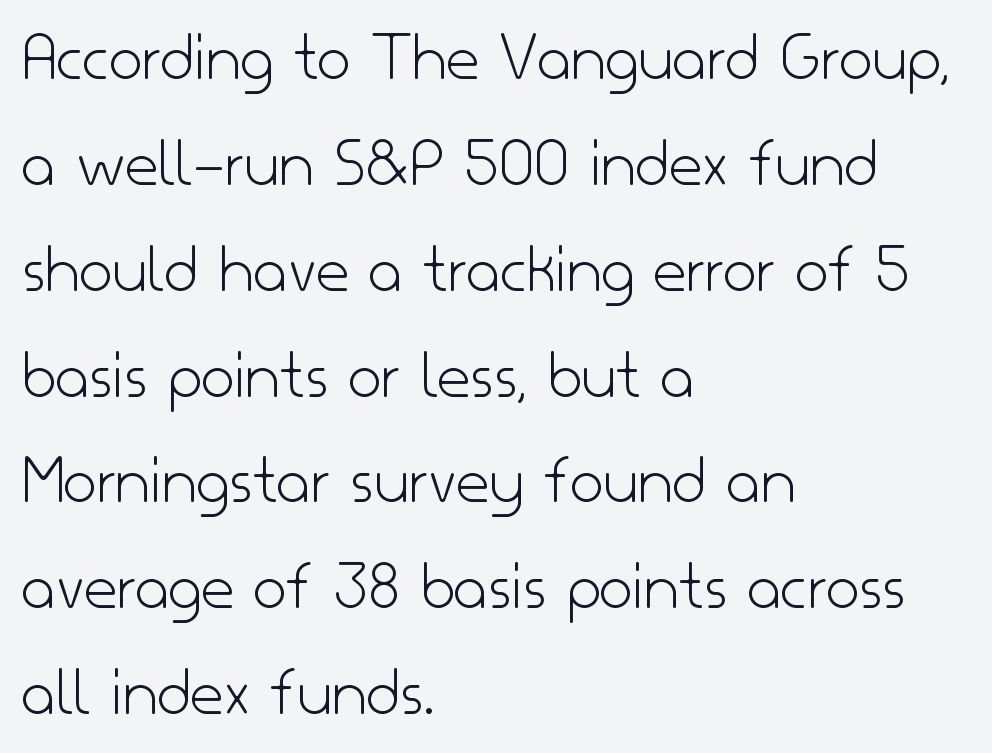
{"serif": "no", "italic": "no", "bold": "no", "weight": "light", "width": "normal", "stroke_contrast": "low", "x_height": "small", "monospaced": "no", "underline": "no", "align": "left", "line_spacing": "normal", "line_spacing_ratio": 1.45, "letter_spacing": "normal", "letter_spacing_em": 0.0, "glyph_px": 73}
